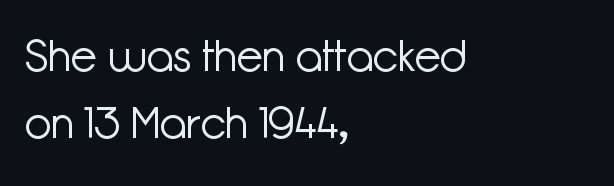
Normally led — the rows are evenly, conventionally spaced. Descenders hang freely into open space. Nothing heavy about these letters — not bold at all. The text was rendered using a sans face with plain stroke endings. Does the lettering tilt? It doesn't — this is upright.
